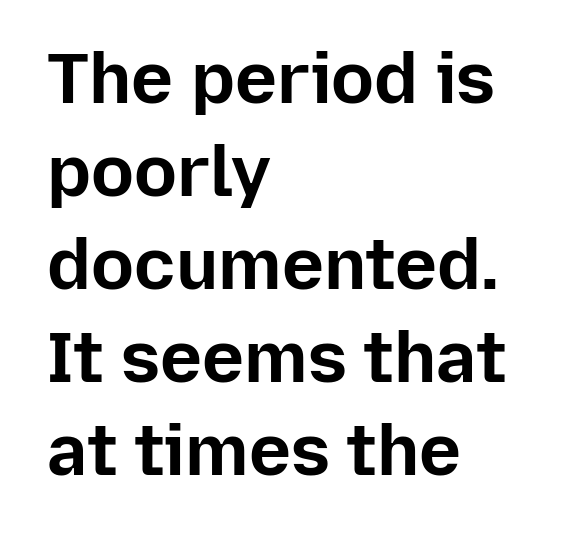
Look at the stroke-to-counter ratio: heavy, a bold. The glyphs are unaccompanied by any horizontal stroke below them. Typeset ragged right — the left edge is the straight one. These lines keep a tight, regular rhythm from letter to letter. Is this a sans? Yes — the strokes have no serifs.
